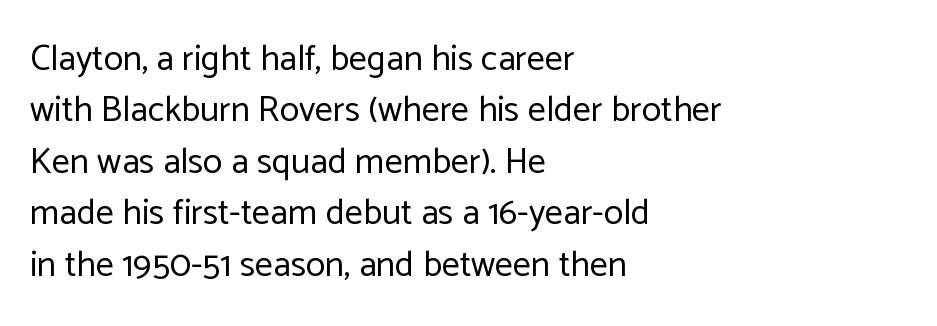
Q: Is the text bold? A: No.
Q: Is the text italic (slanted)? A: No, it is upright.
Q: Is the typeface a serif or a sans-serif typeface? A: Sans-serif.
Q: Is the text underlined? A: No.
Q: How is the paragraph aligned? A: Left-aligned.
Q: Is the spacing between letters normal or unusually wide? A: Normal.
Q: Is the spacing between lines tight, normal or loose? A: Normal.
Q: Width (condensed, normal, or wide)? A: Normal.
Q: Stroke contrast? A: Low.
Q: x-height? A: Medium.
Q: Monospaced? A: No.
